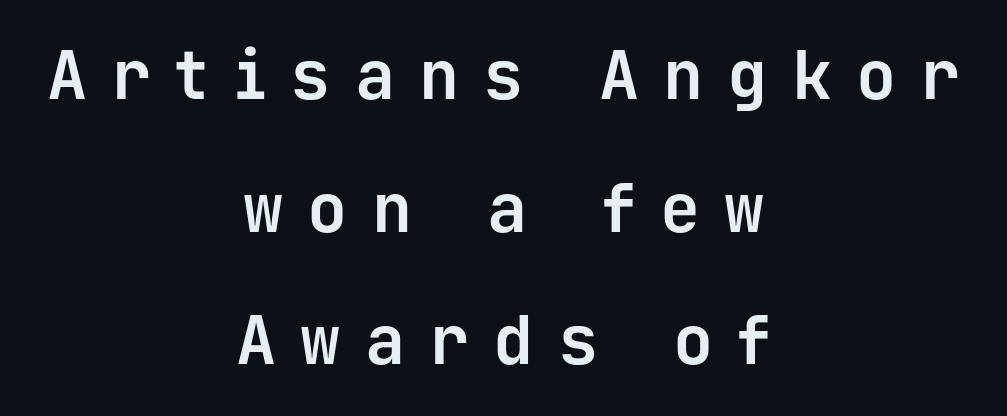
The image shows 67 px bold sans-serif type, upright, monospaced; set centered, loose line spacing (1.98x), unusually wide letter spacing (+0.36 em), not underlined; low stroke contrast and a medium x-height.
